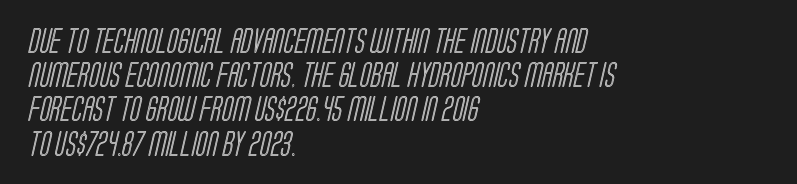
The paragraph has a hard left edge and a soft right edge. The glyphs are unaccompanied by any horizontal stroke below them. You could call the tracking neutral — neither tight nor loose. Vertical spacing — default.
